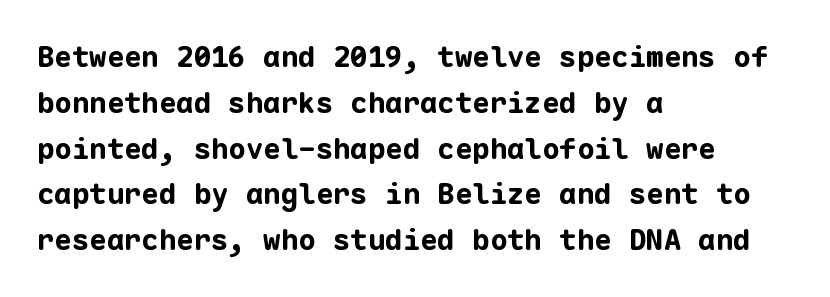
The image shows 29 px bold sans-serif type, upright, monospaced; set left-aligned, normal line spacing (1.58x), normal letter spacing, not underlined; low stroke contrast and a medium x-height.
